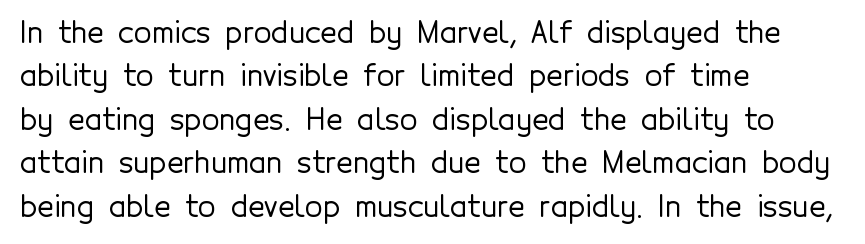
The image shows 29 px sans-serif type, upright; set left-aligned, normal line spacing (1.5x), normal letter spacing, not underlined; a medium x-height.
